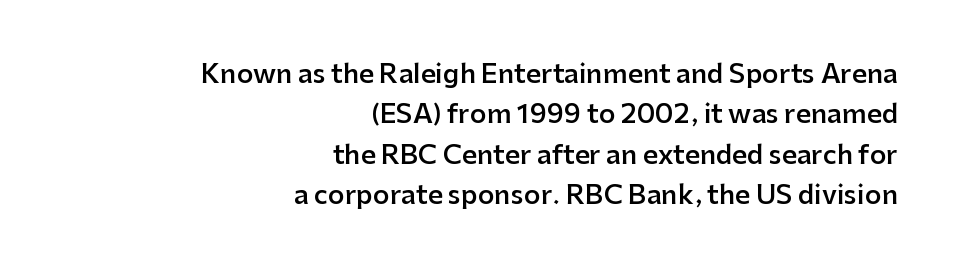
Caption: semibold face, moderately heavy strokes. No italicization has been applied; the sample stays upright. The line texture is even and compact thanks to regular tracking. Compared with a flush-left layout, this one pins lines to the opposite, right side. The designer left line spacing at the default.
